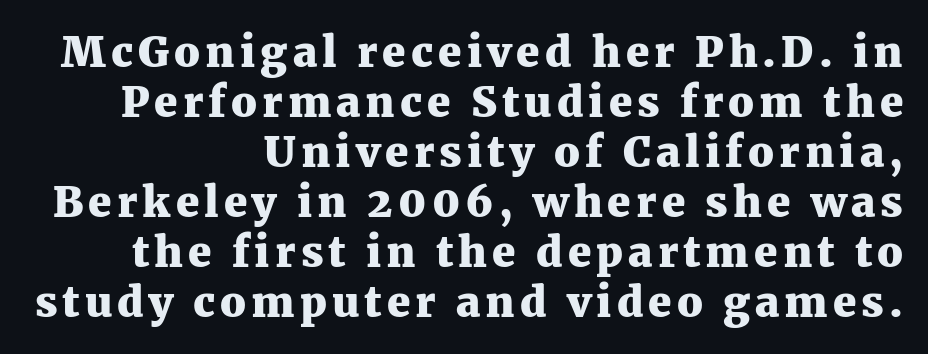
The image shows 42 px heavy serif type, upright; set right-aligned, line spacing 1.19x, not underlined; medium stroke contrast and a medium x-height.
